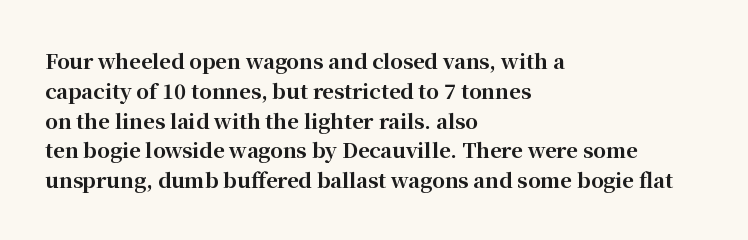
{"italic": "no", "bold": "yes", "underline": "no", "align": "left", "line_spacing": "normal", "line_spacing_ratio": 1.49, "letter_spacing": "normal", "letter_spacing_em": 0.0, "glyph_px": 20}
